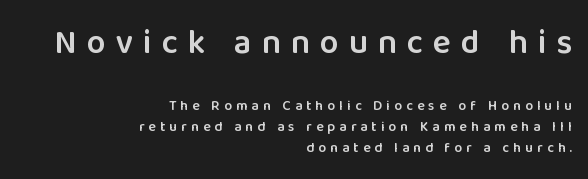
{"serif": "no", "italic": "no", "bold": "semi", "weight": "semibold", "width": "normal", "stroke_contrast": "low", "x_height": "medium", "monospaced": "no", "underline": "no", "align": "right", "line_spacing": "normal", "line_spacing_ratio": 1.5, "letter_spacing": "wide", "letter_spacing_em": 0.29, "larger_block": "first", "size_ratio": 2.43, "glyph_px": 34}
